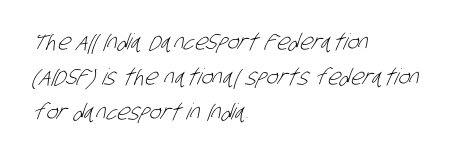
The strokes carry an ordinary text weight at most. Between one letter and the next there's only the usual sliver of space. Bare-footed words on every line. Every row of glyphs begins at an identical x-position on the left. Notice how descenders clear the ascenders below comfortably — that's standard leading.
